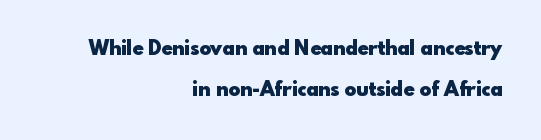
Short and long lines alike share a common ending point at right. Descenders hang freely into open space. Glyph-to-glyph distance matches everyday printed text. If you measured baseline to baseline, you'd find a long distance. The rendering uses a bold face; every stroke is thick and dark.
